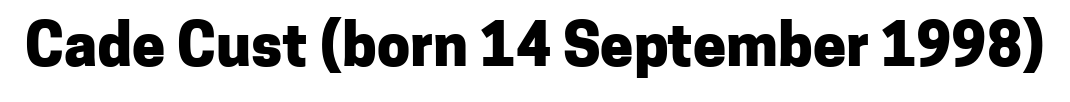
In terms of posture, this sample is upright. Typesetter's note: full bold, strokes at maximum text heaviness. Each word holds together tightly as a unit, with standard inter-letter gaps. The zone under the glyphs is completely vacant.
